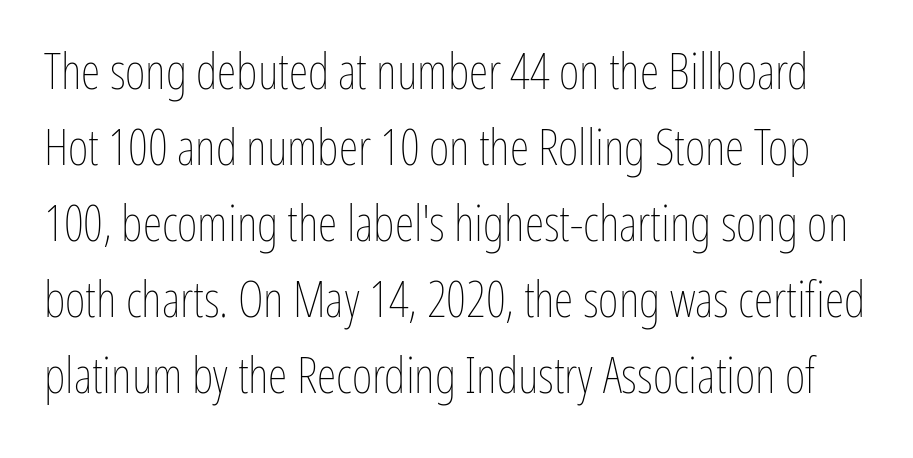
Q: Is the text bold? A: No.
Q: Is the text italic (slanted)? A: No, it is upright.
Q: Is the text underlined? A: No.
Q: Is the spacing between letters normal or unusually wide? A: Normal.
Q: Is the spacing between lines tight, normal or loose? A: Normal.
Q: Width (condensed, normal, or wide)? A: Condensed.
Q: Stroke contrast? A: Low.
Q: x-height? A: Medium.
Q: Monospaced? A: No.
